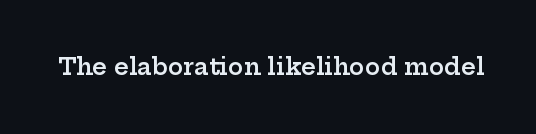
The image shows 23 px text type, upright; set normal letter spacing, not underlined.
